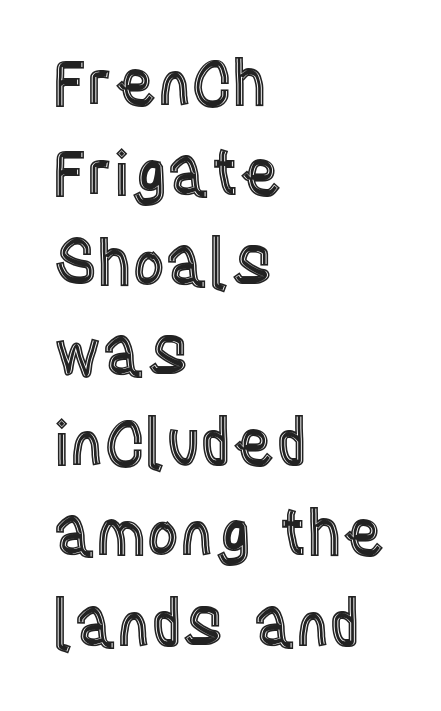
{"italic": "no", "width": "condensed", "x_height": "large", "monospaced": "no", "underline": "no", "align": "left", "line_spacing": "normal", "line_spacing_ratio": 1.43, "letter_spacing": "normal", "letter_spacing_em": 0.0, "glyph_px": 63}
